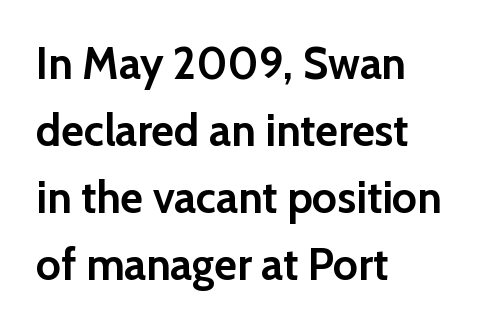
Q: Is the text bold? A: Yes.
Q: Is the text italic (slanted)? A: No, it is upright.
Q: Is the typeface a serif or a sans-serif typeface? A: Sans-serif.
Q: Is the text underlined? A: No.
Q: How is the paragraph aligned? A: Left-aligned.
Q: Is the spacing between letters normal or unusually wide? A: Normal.
Q: Is the spacing between lines tight, normal or loose? A: Normal.
Q: Width (condensed, normal, or wide)? A: Normal.
Q: Stroke contrast? A: Low.
Q: x-height? A: Medium.
Q: Monospaced? A: No.
